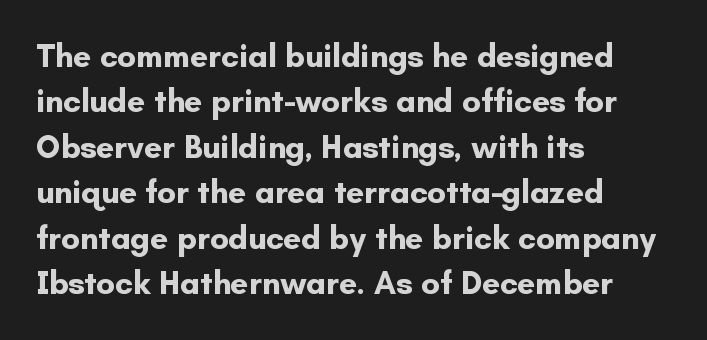
{"serif": "no", "italic": "no", "bold": "yes", "weight": "bold", "width": "normal", "stroke_contrast": "low", "x_height": "small", "monospaced": "no", "underline": "no", "align": "left", "line_spacing": "normal", "line_spacing_ratio": 1.42, "letter_spacing": "normal", "letter_spacing_em": 0.0, "glyph_px": 32}
